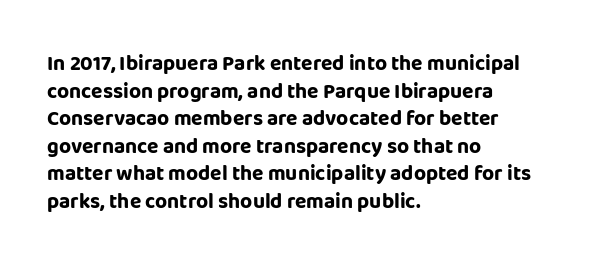
Normally led — the rows are evenly, conventionally spaced. Caption: standard tracking, unaltered. Check the space under the baseline: it is left empty. This sample is left-justified, so line endings fall wherever the words run out. These lines were composed using upright roman letters.
